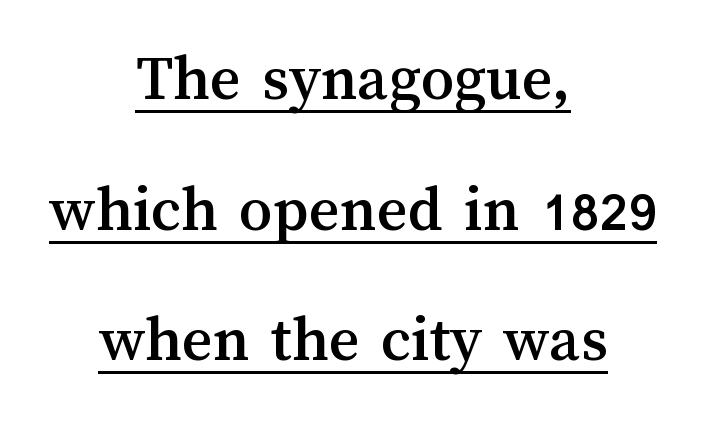
{"italic": "no", "width": "normal", "stroke_contrast": "medium", "x_height": "medium", "monospaced": "no", "underline": "yes", "align": "center", "line_spacing": "loose", "line_spacing_ratio": 1.98, "letter_spacing": "normal", "letter_spacing_em": 0.0, "glyph_px": 66}
